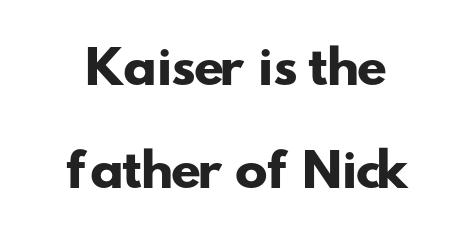
{"serif": "no", "bold": "yes", "weight": "heavy", "width": "wide", "stroke_contrast": "low", "x_height": "small", "monospaced": "no", "underline": "no", "line_spacing": "loose", "line_spacing_ratio": 2.34, "letter_spacing": "normal", "letter_spacing_em": 0.0, "glyph_px": 44}
